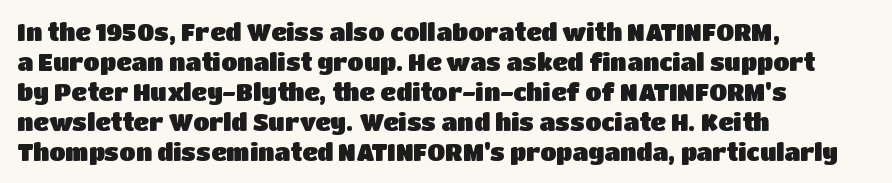
The lines in this sample share a left origin and differ only in where they stop. Tracking here is standard; glyphs follow each other at the usual distance. How would I describe the line gaps? Plain and ordinary. You can tell it's not italic because the verticals are truly vertical.
